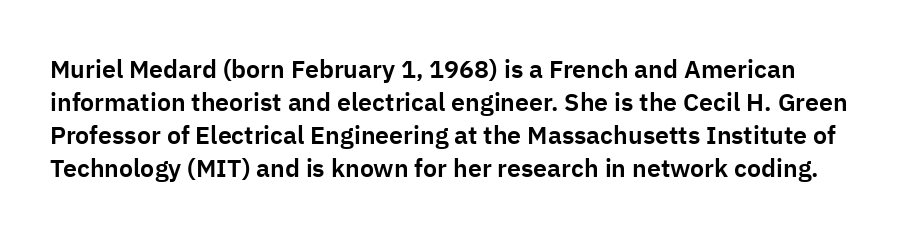
{"italic": "no", "underline": "no", "line_spacing": "normal", "line_spacing_ratio": 1.32, "letter_spacing": "normal", "letter_spacing_em": 0.0, "glyph_px": 25}
